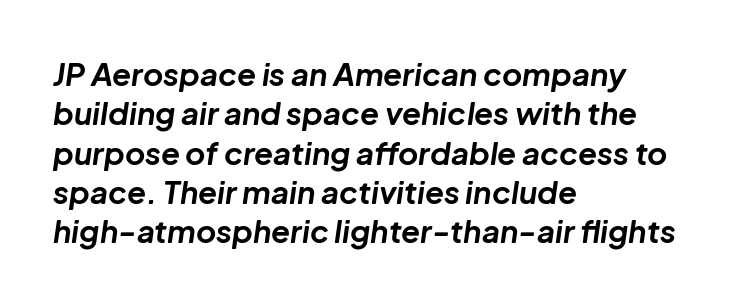
{"italic": "yes", "lean": "right", "slant_degrees": 8, "bold": "yes", "weight": "bold", "width": "normal", "stroke_contrast": "low", "x_height": "medium", "monospaced": "no", "underline": "no", "align": "left", "line_spacing": "normal", "line_spacing_ratio": 1.27, "letter_spacing": "normal", "letter_spacing_em": 0.0, "glyph_px": 31}
